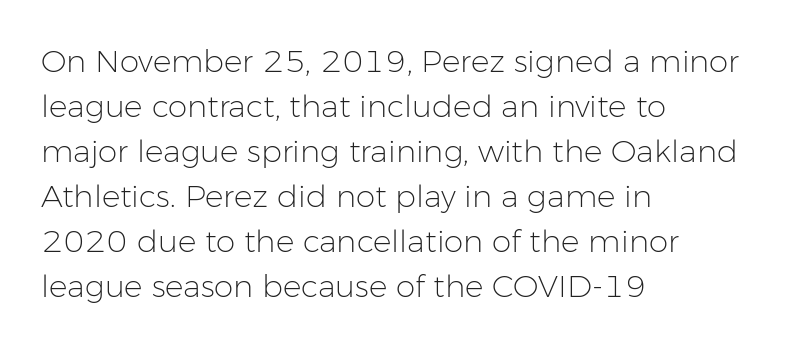
The image shows 31 px light sans-serif type, upright; set left-aligned, normal line spacing (1.45x), normal letter spacing, not underlined; low stroke contrast and a medium x-height.
